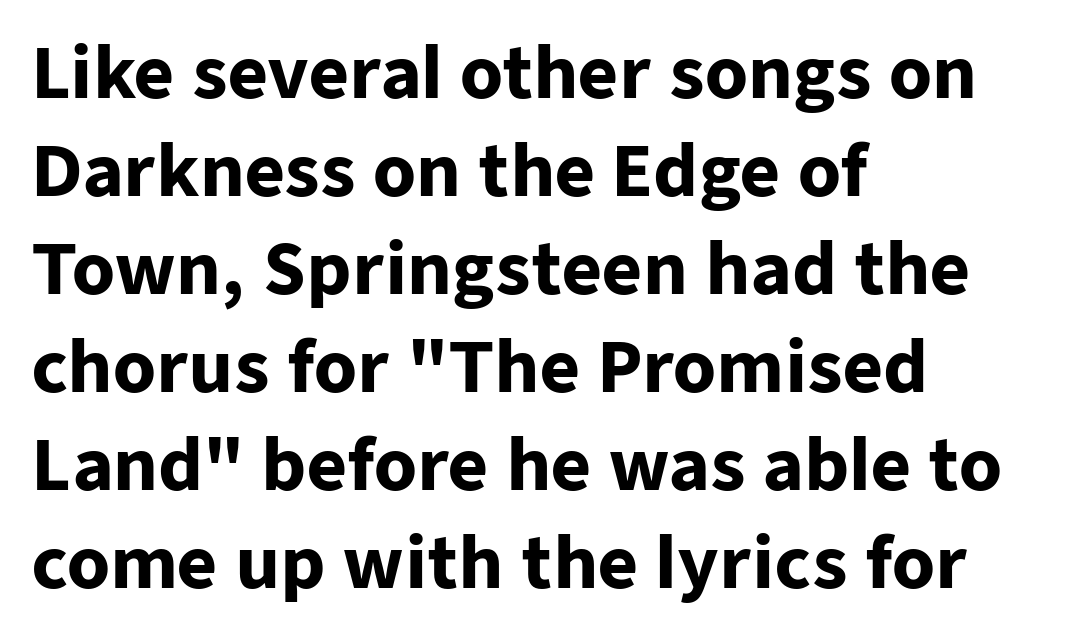
The image shows 69 px heavy sans-serif type, upright; set left-aligned, normal line spacing (1.42x), normal letter spacing, not underlined; low stroke contrast and a medium x-height.
